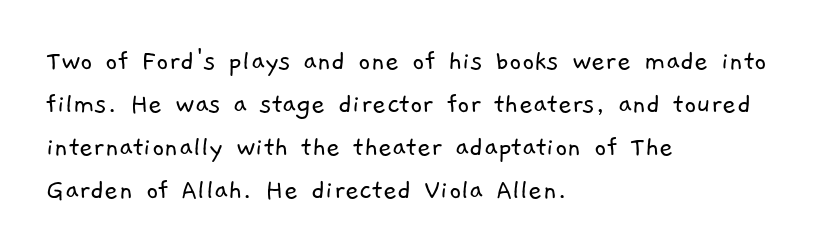
{"serif": "no", "bold": "no", "weight": "light", "width": "normal", "stroke_contrast": "low", "x_height": "medium", "monospaced": "no", "underline": "no", "align": "left", "line_spacing": "normal", "line_spacing_ratio": 1.43, "letter_spacing": "normal", "letter_spacing_em": 0.0, "glyph_px": 30}
